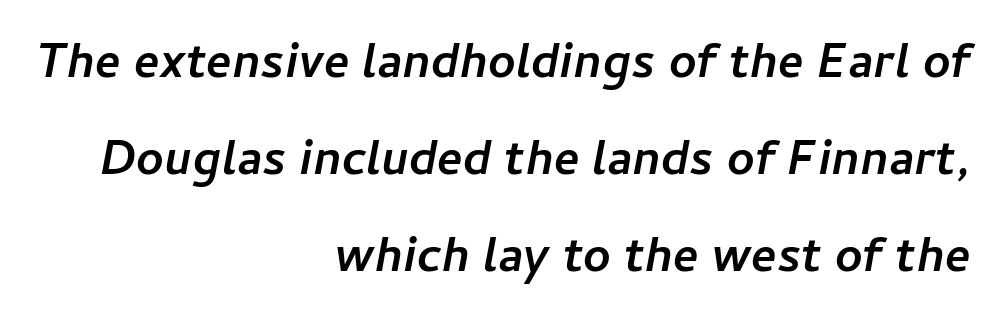
The image shows 48 px semibold type, italic (leaning right); set right-aligned, loose line spacing (2.02x), normal letter spacing, not underlined; low stroke contrast and a medium x-height.
